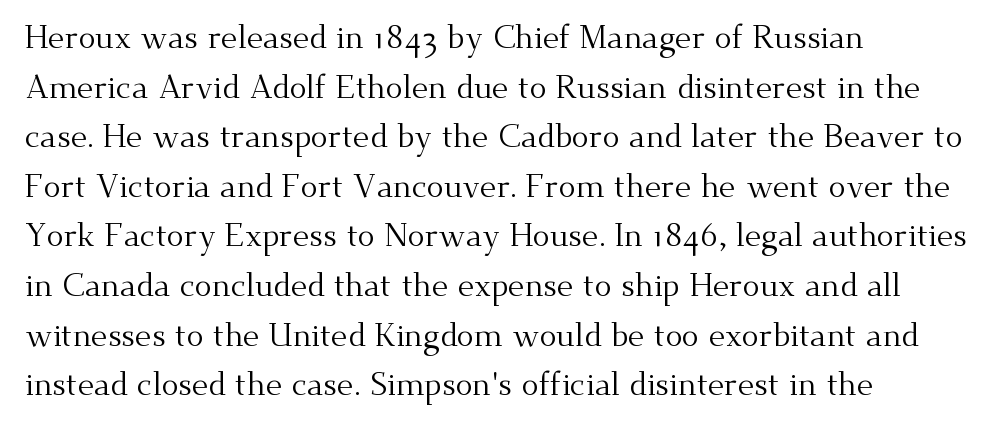
The image shows 32 px regular-weight serif type, upright; set left-aligned, normal line spacing (1.55x), normal letter spacing, not underlined; medium stroke contrast and a small x-height.
